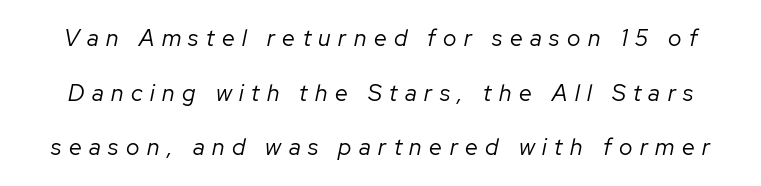
The image shows 23 px text type, italic (leaning right); set loose line spacing (2.37x), unusually wide letter spacing (+0.33 em), not underlined.
